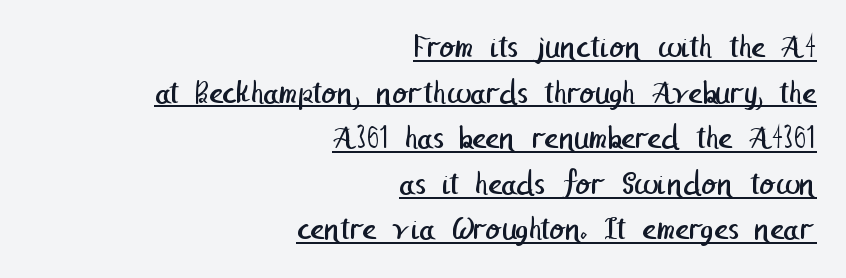
Q: Is the text bold? A: No.
Q: Is the typeface a serif or a sans-serif typeface? A: Sans-serif.
Q: Is the text underlined? A: Yes.
Q: How is the paragraph aligned? A: Right-aligned.
Q: Is the spacing between letters normal or unusually wide? A: Normal.
Q: Is the spacing between lines tight, normal or loose? A: Normal.
Q: Width (condensed, normal, or wide)? A: Normal.
Q: Stroke contrast? A: Low.
Q: x-height? A: Medium.
